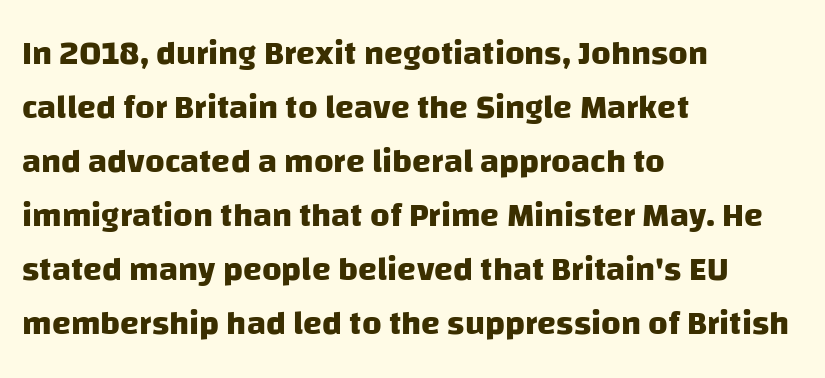
Q: Is the text bold? A: Yes.
Q: Is the typeface a serif or a sans-serif typeface? A: Sans-serif.
Q: Is the text underlined? A: No.
Q: How is the paragraph aligned? A: Left-aligned.
Q: Is the spacing between letters normal or unusually wide? A: Normal.
Q: Is the spacing between lines tight, normal or loose? A: Normal.
Q: Width (condensed, normal, or wide)? A: Normal.
Q: Stroke contrast? A: Low.
Q: x-height? A: Large.
Q: Monospaced? A: No.
